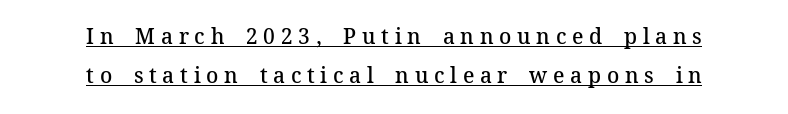
The image shows 21 px text type, upright; set centered, line spacing 1.88x, unusually wide letter spacing (+0.27 em), underlined.
